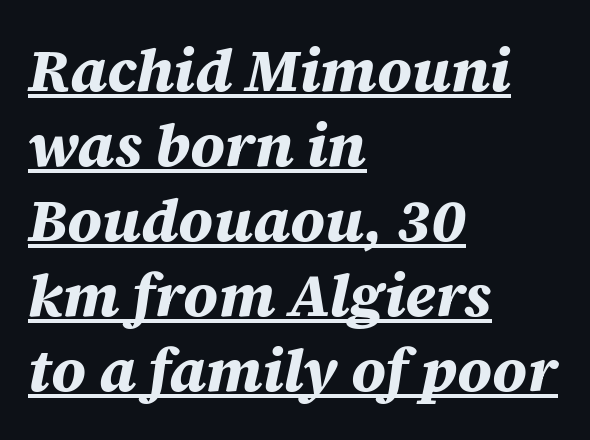
Q: Is the text bold? A: Yes.
Q: Is the text italic (slanted)? A: Yes, it leans right by about 12 degrees.
Q: Is the text underlined? A: Yes.
Q: How is the paragraph aligned? A: Left-aligned.
Q: Is the spacing between letters normal or unusually wide? A: Normal.
Q: Is the spacing between lines tight, normal or loose? A: Normal.
Q: Width (condensed, normal, or wide)? A: Normal.
Q: Stroke contrast? A: Medium.
Q: x-height? A: Large.
Q: Monospaced? A: No.
